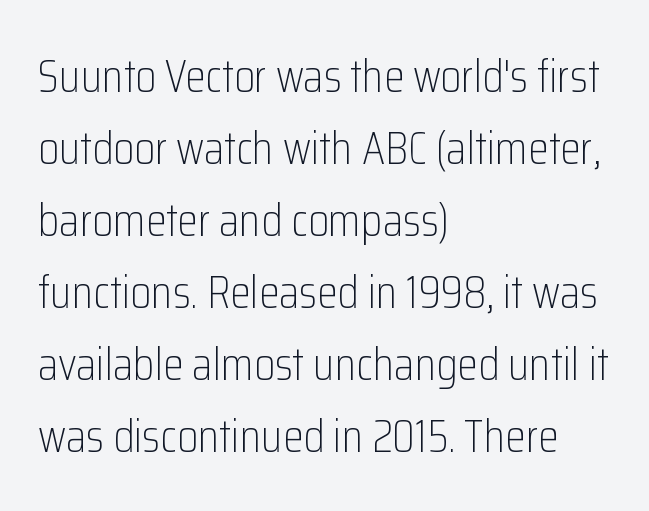
{"serif": "no", "italic": "no", "bold": "no", "weight": "light", "width": "condensed", "stroke_contrast": "low", "x_height": "medium", "monospaced": "no", "underline": "no", "align": "left", "line_spacing": "normal", "line_spacing_ratio": 1.53, "letter_spacing": "normal", "letter_spacing_em": 0.0, "glyph_px": 47}
